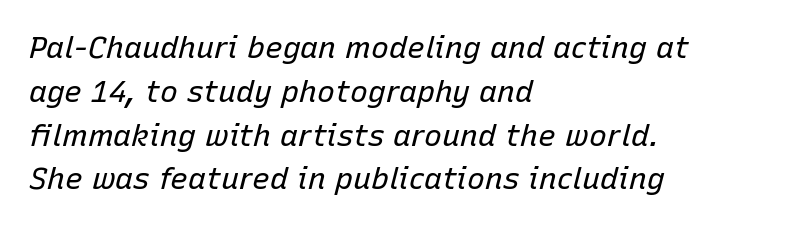
Stroke mass is kept to a normal reading level or below. The horizontal fit of the characters is conventional and even. This sample has the flowing, uneven cadence of proportional lettering. The vertical gap from one line to the next is medium. Lines of text with bare space underneath. Posture: slanted.
